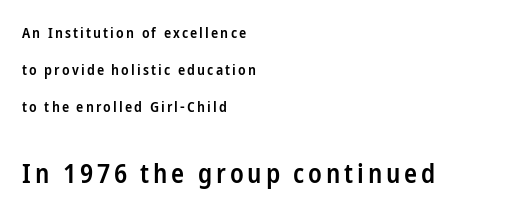
Q: Is the text bold? A: Semi-bold.
Q: Is the text italic (slanted)? A: No, it is upright.
Q: Is the text underlined? A: No.
Q: How is the paragraph aligned? A: Left-aligned.
Q: Is the spacing between lines tight, normal or loose? A: Loose.
Q: Which block of text is set in a larger size, the first (top) or the second (bottom)? A: The second (bottom) one.
